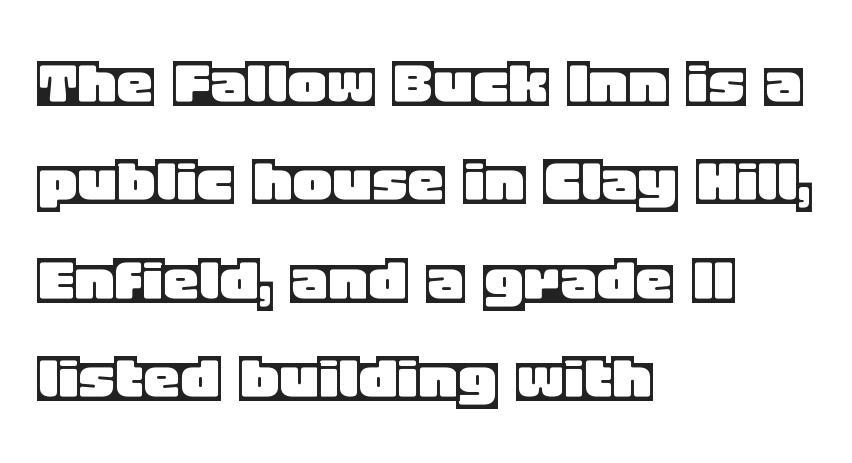
The passage shown has conventional tracking throughout. The baseline area is clear. Unlike italic type, these characters show no tilt at all. Do the characters align in a grid? No, the font is proportional.
